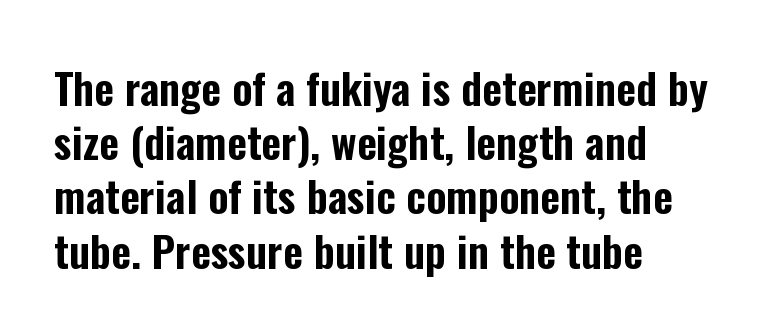
The image shows 43 px condensed sans-serif type, upright; set left-aligned, normal line spacing (1.26x), normal letter spacing, not underlined; low stroke contrast and a medium x-height.
